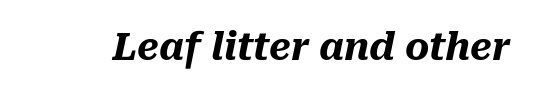
The image shows 37 px heavy type, italic (leaning right); set normal letter spacing, not underlined; medium stroke contrast and a medium x-height.
